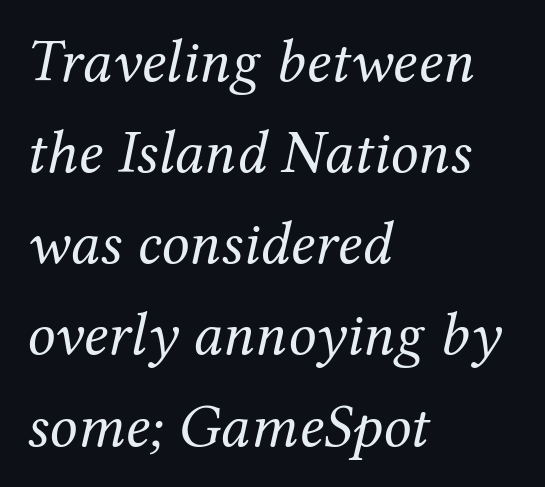
Leftover space on each line is placed entirely after the last word. Stem width sits at or under what a default text font uses. Rule under the text: the space is simply empty. Spacing verdict: proportional, widths tailored to each character. This sample uses plain, unmodified letter spacing.
